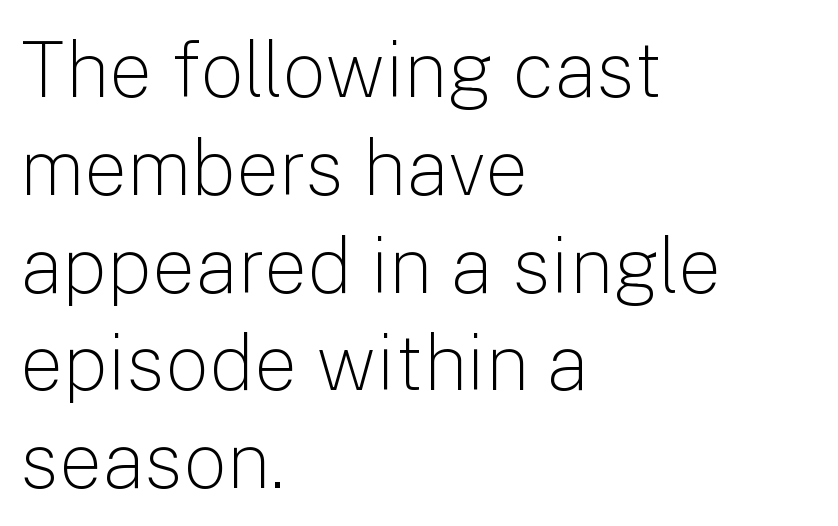
The image shows 77 px light sans-serif type, upright; set left-aligned, normal line spacing (1.27x), normal letter spacing, not underlined; low stroke contrast and a medium x-height.
